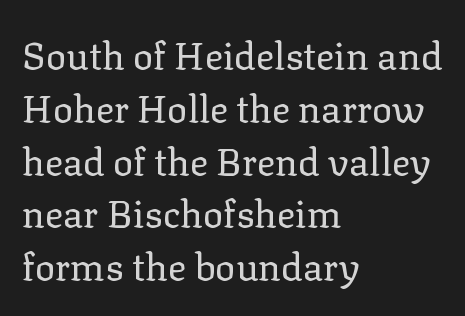
{"serif": "yes", "italic": "no", "bold": "no", "weight": "regular", "width": "normal", "stroke_contrast": "low", "x_height": "medium", "monospaced": "no", "underline": "no", "align": "left", "line_spacing": "normal", "line_spacing_ratio": 1.39, "letter_spacing": "normal", "letter_spacing_em": 0.0, "glyph_px": 38}
